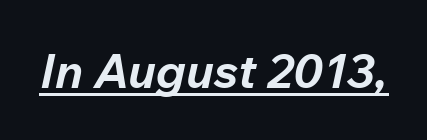
Q: Is the text bold? A: Yes.
Q: Is the text italic (slanted)? A: Yes, it leans right by about 12 degrees.
Q: Is the text underlined? A: Yes.
Q: Is the spacing between letters normal or unusually wide? A: Normal.
Q: Width (condensed, normal, or wide)? A: Normal.
Q: Stroke contrast? A: Low.
Q: x-height? A: Medium.
Q: Monospaced? A: No.
